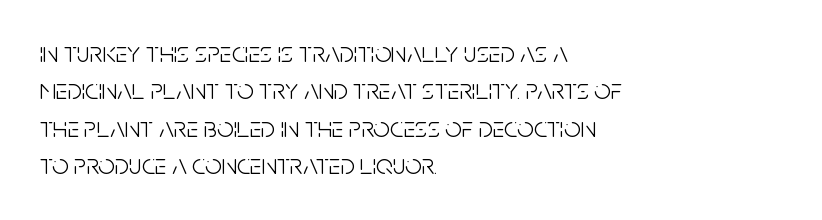
{"serif": "no", "italic": "no", "bold": "no", "weight": "light", "width": "condensed", "stroke_contrast": "low", "x_height": "large", "monospaced": "no", "underline": "no", "align": "left", "line_spacing": "normal", "line_spacing_ratio": 1.29, "letter_spacing": "normal", "letter_spacing_em": 0.0, "glyph_px": 29}
